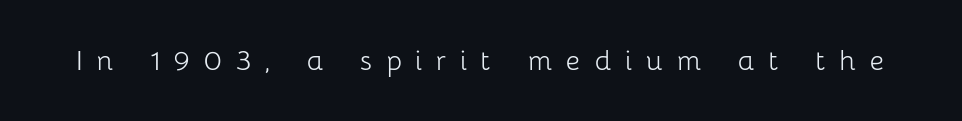
No feet cap the strokes, marking this as sans-serif type. The letters stand upright; this is a roman face. The weight would be labelled regular, book, light, or lighter still. This sample uses expanded letter spacing, leaving extra air between glyphs. Is this a fixed-width face? No — the glyphs have proportional, varying widths.
